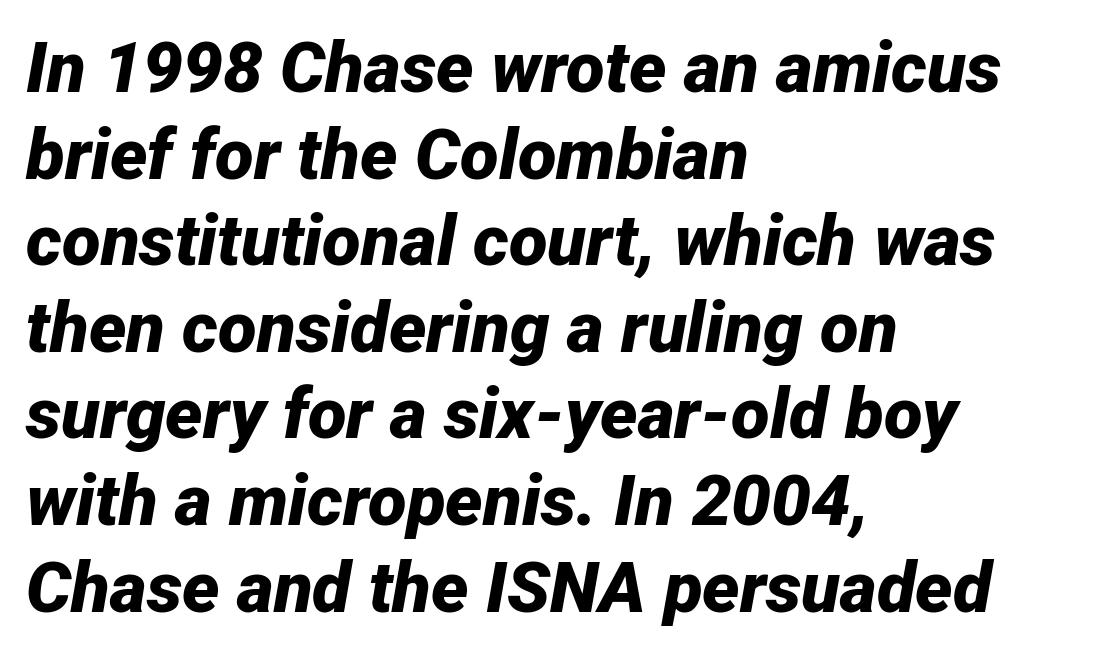
{"italic": "yes", "lean": "right", "slant_degrees": 12, "bold": "yes", "weight": "bold", "width": "normal", "stroke_contrast": "low", "x_height": "medium", "monospaced": "no", "underline": "no", "align": "left", "line_spacing_ratio": 1.22, "letter_spacing": "normal", "letter_spacing_em": 0.0, "glyph_px": 71}
